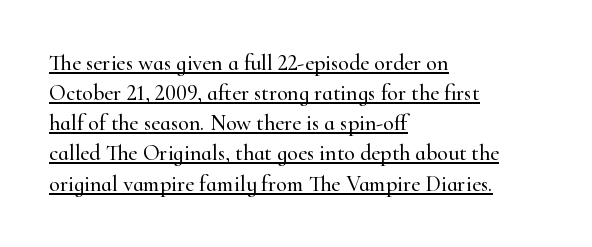
Characters follow at the spacing the type designer built in. The ragged edge is on the right, which tells us the setting is flush left. A baseline rule has been typeset under these characters. Vertical strokes here are truly vertical. The block of text has a typical density, with ordinary space between rows.
